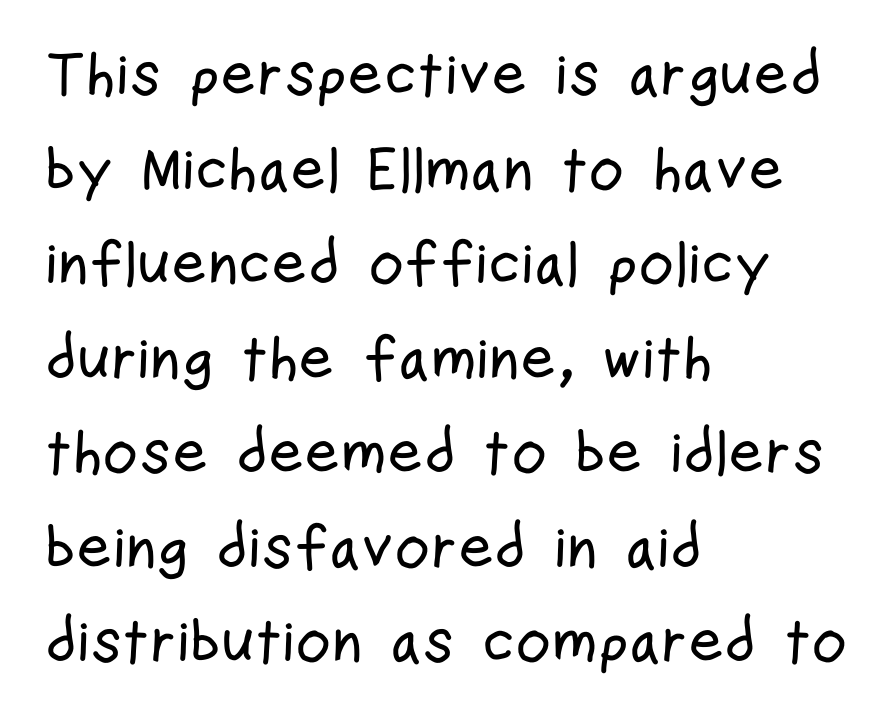
{"serif": "no", "italic": "no", "width": "condensed", "stroke_contrast": "low", "x_height": "medium", "monospaced": "no", "underline": "no", "align": "left", "line_spacing": "normal", "line_spacing_ratio": 1.55, "letter_spacing": "normal", "letter_spacing_em": 0.0, "glyph_px": 61}
